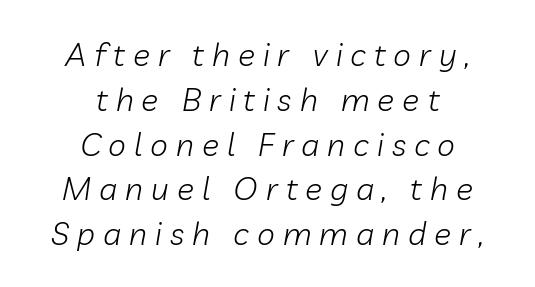
The image shows 32 px light type, italic (leaning right); set centered, normal line spacing (1.4x), unusually wide letter spacing (+0.25 em), not underlined; low stroke contrast and a medium x-height.
